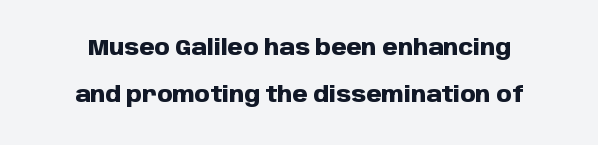
The strokes are fattened all the way to bold. The line-height multiplier appears high, well above default. The specimen reads as upright at a glance. Descenders are the only things crossing below the line. Compared with typical body copy, the letter spacing here is the same.
